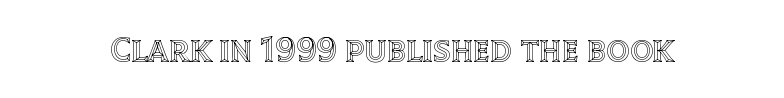
The image shows 36 px text type, upright; set normal letter spacing, not underlined; a large x-height.
